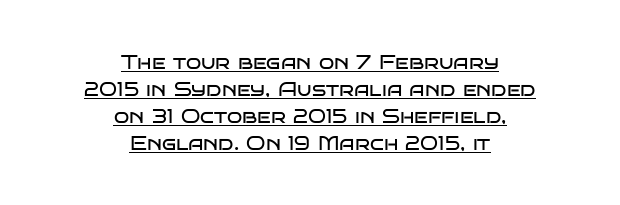
Each word holds together tightly as a unit, with standard inter-letter gaps. Somebody hit Ctrl+U on this one — the words are underlined. The paragraph has two soft edges and a firm central axis. The leading is moderate, giving the passage an even texture. The characters are drawn with everyday or finer stroke widths.
